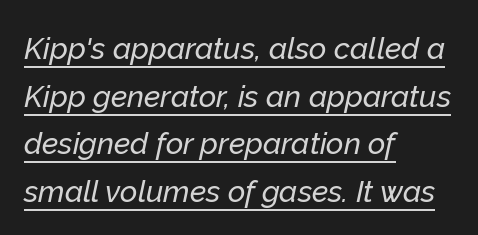
The image shows 30 px text type, italic (leaning right); set left-aligned, normal line spacing (1.59x), normal letter spacing, underlined; low stroke contrast and a medium x-height.
